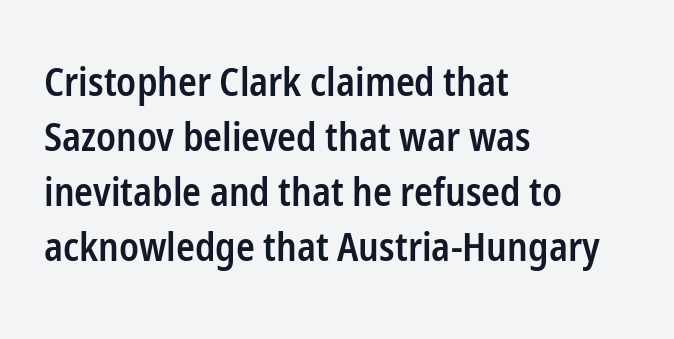
Q: Is the text bold? A: Semi-bold.
Q: Is the text italic (slanted)? A: No, it is upright.
Q: Is the typeface a serif or a sans-serif typeface? A: Sans-serif.
Q: Is the text underlined? A: No.
Q: How is the paragraph aligned? A: Left-aligned.
Q: Is the spacing between letters normal or unusually wide? A: Normal.
Q: Is the spacing between lines tight, normal or loose? A: Normal.
Q: Width (condensed, normal, or wide)? A: Condensed.
Q: Stroke contrast? A: Low.
Q: x-height? A: Medium.
Q: Monospaced? A: No.
